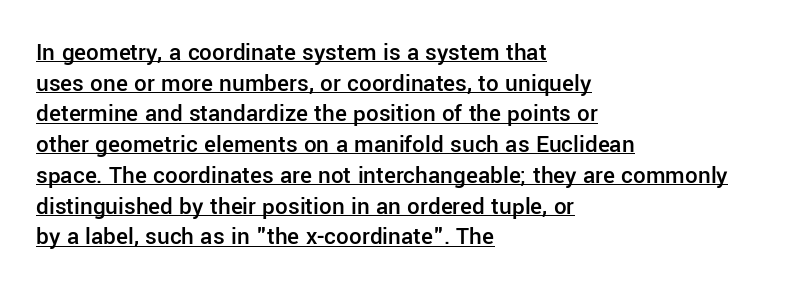
Q: Is the text bold? A: Semi-bold.
Q: Is the text italic (slanted)? A: No, it is upright.
Q: Is the text underlined? A: Yes.
Q: How is the paragraph aligned? A: Left-aligned.
Q: Is the spacing between letters normal or unusually wide? A: Normal.
